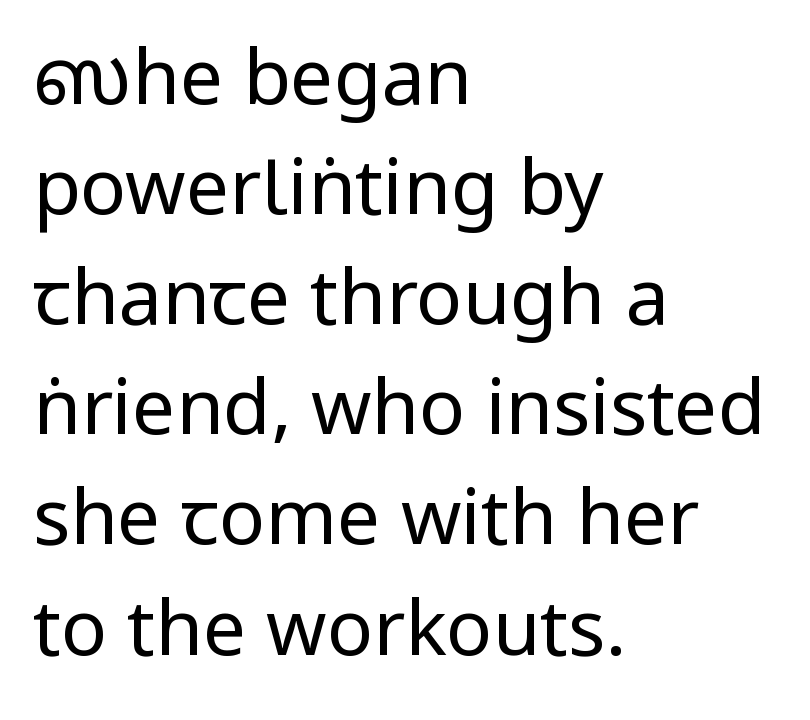
The image shows 77 px regular-weight, condensed sans-serif type, upright; set left-aligned, normal line spacing (1.43x), normal letter spacing, not underlined; low stroke contrast and a large x-height.
